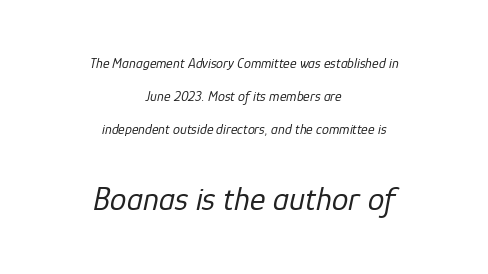
The image shows 33 px regular-weight type, italic (leaning right); set centered, loose line spacing (2.35x), normal letter spacing, not underlined; the second (bottom) block is 2.36x larger; low stroke contrast and a medium x-height.
